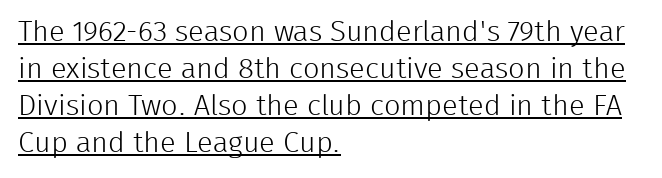
{"serif": "no", "italic": "no", "bold": "no", "weight": "light", "width": "normal", "stroke_contrast": "low", "x_height": "medium", "monospaced": "no", "underline": "yes", "align": "left", "line_spacing": "normal", "line_spacing_ratio": 1.28, "letter_spacing": "normal", "letter_spacing_em": 0.0, "glyph_px": 29}
